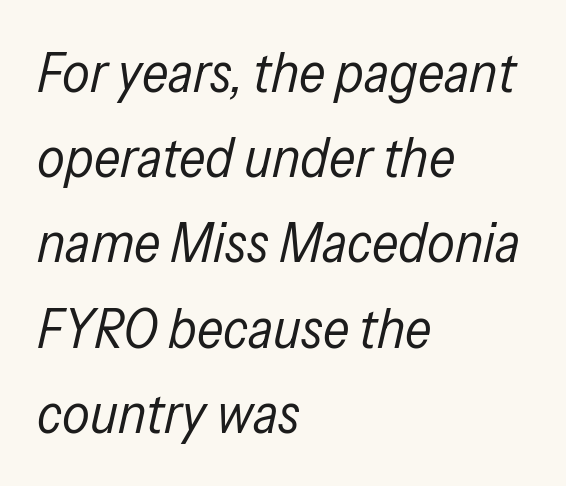
Q: Is the text bold? A: No.
Q: Is the text italic (slanted)? A: Yes, it leans right by about 13 degrees.
Q: Is the text underlined? A: No.
Q: How is the paragraph aligned? A: Left-aligned.
Q: Is the spacing between letters normal or unusually wide? A: Normal.
Q: Is the spacing between lines tight, normal or loose? A: Normal.
Q: Width (condensed, normal, or wide)? A: Condensed.
Q: Stroke contrast? A: Low.
Q: x-height? A: Medium.
Q: Monospaced? A: No.
